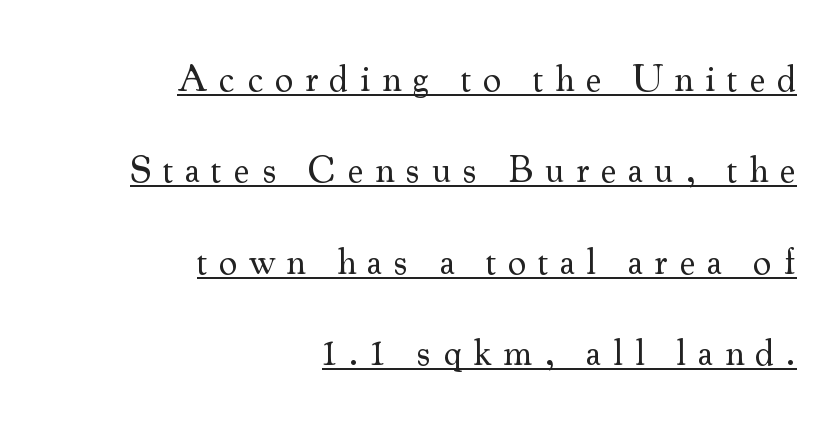
You could only call the tracking loose — the letters float apart. Serifs: yes, visible at the terminals of the letterforms. Is the stroke heavy? The answer is a plain regular-or-lighter. The passage shown is typed in a proportional face where columns would drift.
